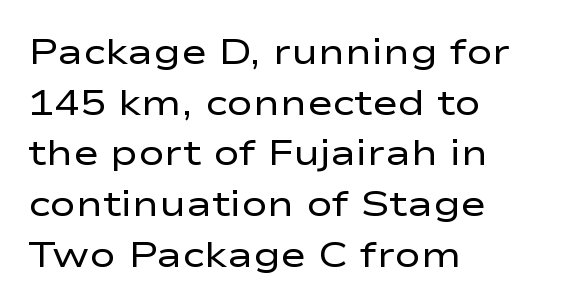
{"serif": "no", "italic": "no", "bold": "no", "weight": "regular", "width": "wide", "stroke_contrast": "low", "x_height": "medium", "monospaced": "no", "underline": "no", "align": "left", "line_spacing": "normal", "line_spacing_ratio": 1.45, "letter_spacing": "normal", "letter_spacing_em": 0.0, "glyph_px": 35}
